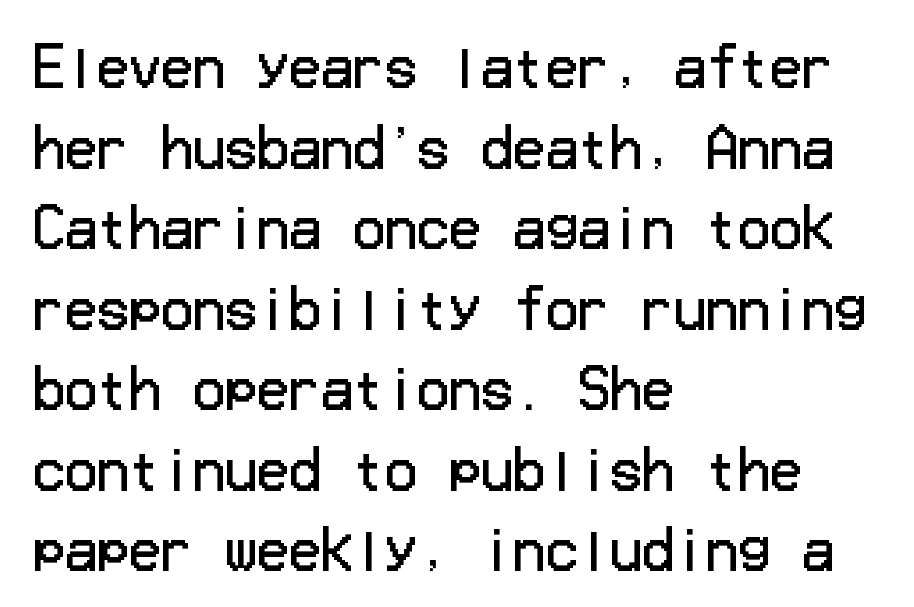
{"serif": "no", "italic": "no", "bold": "no", "weight": "regular", "width": "normal", "stroke_contrast": "low", "x_height": "medium", "underline": "no", "align": "left", "line_spacing": "normal", "line_spacing_ratio": 1.52, "letter_spacing": "normal", "letter_spacing_em": 0.0, "glyph_px": 53}
